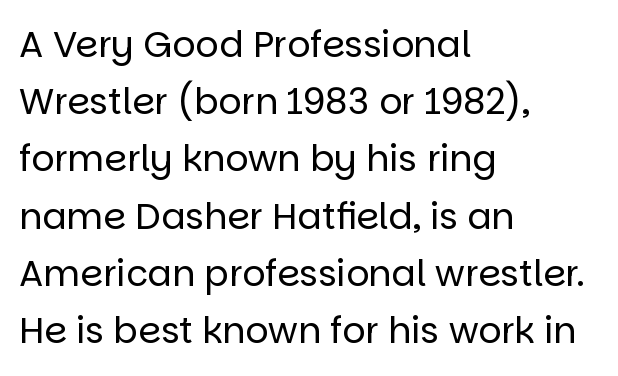
The image shows 36 px regular-weight sans-serif type, upright; set left-aligned, normal line spacing (1.59x), normal letter spacing, not underlined; low stroke contrast and a large x-height.
